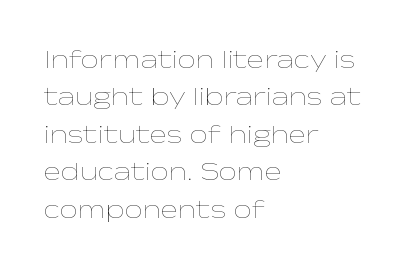
{"italic": "no", "bold": "no", "underline": "no", "align": "left", "line_spacing": "normal", "line_spacing_ratio": 1.44, "letter_spacing": "normal", "letter_spacing_em": 0.0, "glyph_px": 26}
